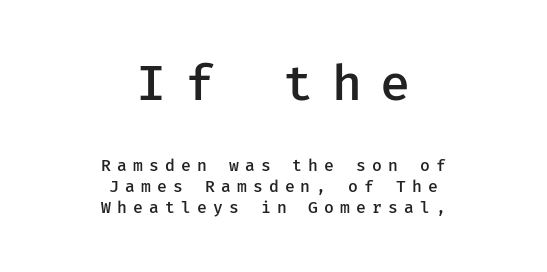
{"serif": "no", "italic": "no", "bold": "semi", "weight": "semibold", "width": "normal", "stroke_contrast": "low", "x_height": "medium", "monospaced": "yes", "underline": "no", "align": "center", "line_spacing": "normal", "line_spacing_ratio": 1.29, "letter_spacing": "wide", "letter_spacing_em": 0.38, "larger_block": "first", "size_ratio": 3.06, "glyph_px": 49}
